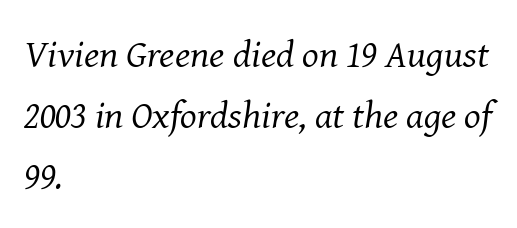
Weight: regular or lighter. These lines were composed using italics. The letters carry serifs — small finishing strokes at the ends of their stems. Underline: absent. The lines sit at an ordinary, default distance from one another. Character widths vary here, with narrow letters taking less room than wide ones.
